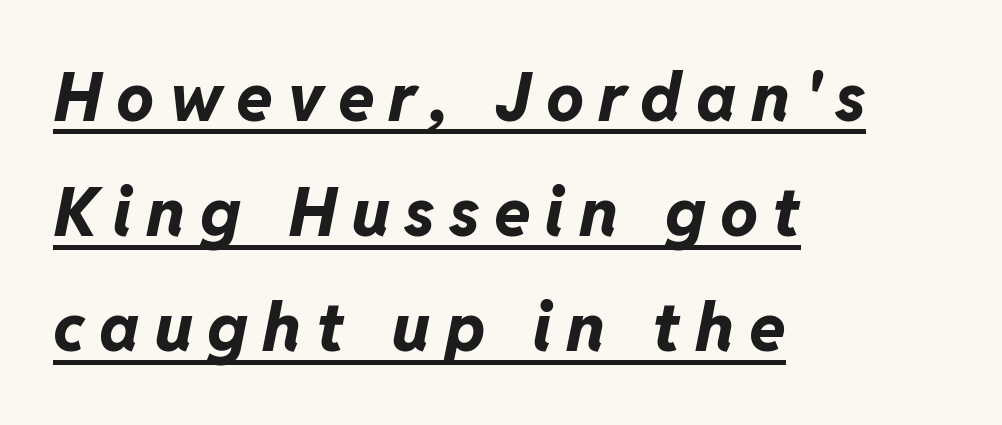
{"italic": "yes", "lean": "right", "slant_degrees": 11, "bold": "yes", "weight": "bold", "width": "normal", "stroke_contrast": "low", "x_height": "medium", "monospaced": "no", "underline": "yes", "align": "left", "line_spacing_ratio": 1.72, "letter_spacing": "wide", "letter_spacing_em": 0.21, "glyph_px": 67}
